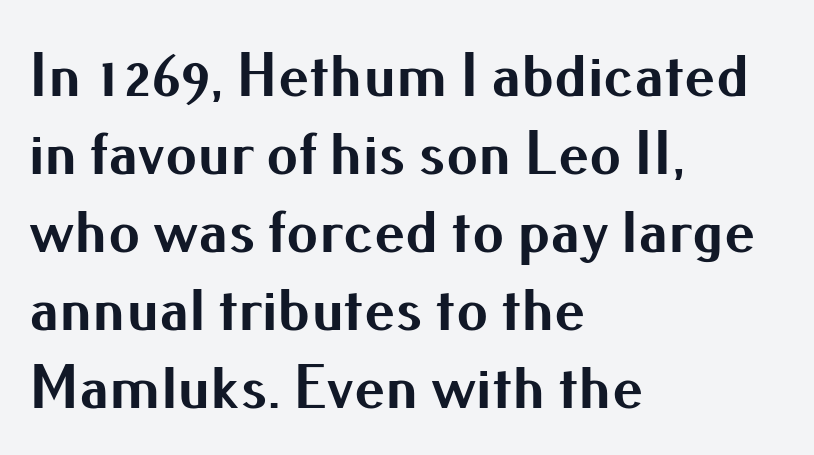
{"serif": "no", "italic": "no", "bold": "yes", "weight": "bold", "width": "normal", "stroke_contrast": "medium", "x_height": "small", "monospaced": "no", "underline": "no", "align": "left", "line_spacing_ratio": 1.24, "letter_spacing": "normal", "letter_spacing_em": 0.0, "glyph_px": 63}
